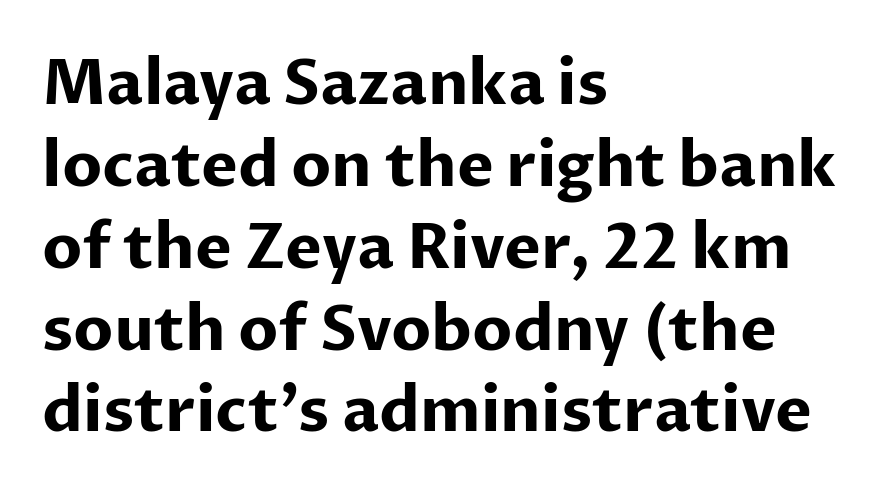
Q: Is the text bold? A: Yes.
Q: Is the text italic (slanted)? A: No, it is upright.
Q: Is the typeface a serif or a sans-serif typeface? A: Sans-serif.
Q: Is the text underlined? A: No.
Q: How is the paragraph aligned? A: Left-aligned.
Q: Is the spacing between letters normal or unusually wide? A: Normal.
Q: Is the spacing between lines tight, normal or loose? A: Normal.
Q: Width (condensed, normal, or wide)? A: Normal.
Q: Stroke contrast? A: Low.
Q: x-height? A: Medium.
Q: Monospaced? A: No.
